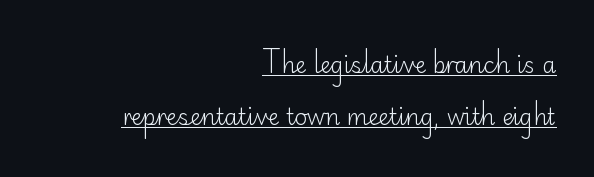
{"italic": "no", "bold": "no", "underline": "yes", "align": "right", "line_spacing": "loose", "line_spacing_ratio": 2.36, "letter_spacing": "normal", "letter_spacing_em": 0.0, "glyph_px": 22}
